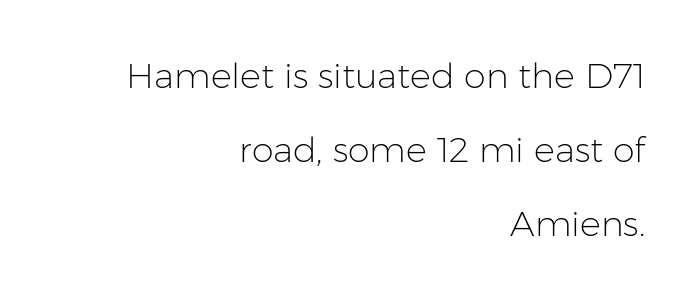
The passage shown is typed in a proportional face where columns would drift. Layout note: lines flush right. The strokes carry an ordinary text weight at most. The text was rendered using a sans face with plain stroke endings.
